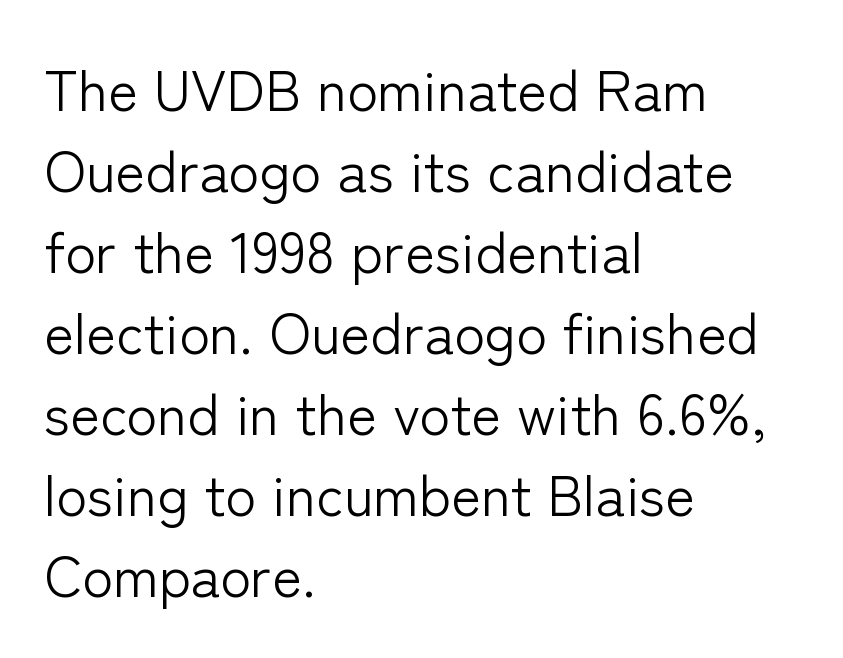
Q: Is the text bold? A: No.
Q: Is the text italic (slanted)? A: No, it is upright.
Q: Is the typeface a serif or a sans-serif typeface? A: Sans-serif.
Q: Is the text underlined? A: No.
Q: How is the paragraph aligned? A: Left-aligned.
Q: Is the spacing between letters normal or unusually wide? A: Normal.
Q: Is the spacing between lines tight, normal or loose? A: Normal.
Q: Width (condensed, normal, or wide)? A: Normal.
Q: Stroke contrast? A: Low.
Q: x-height? A: Medium.
Q: Monospaced? A: No.
